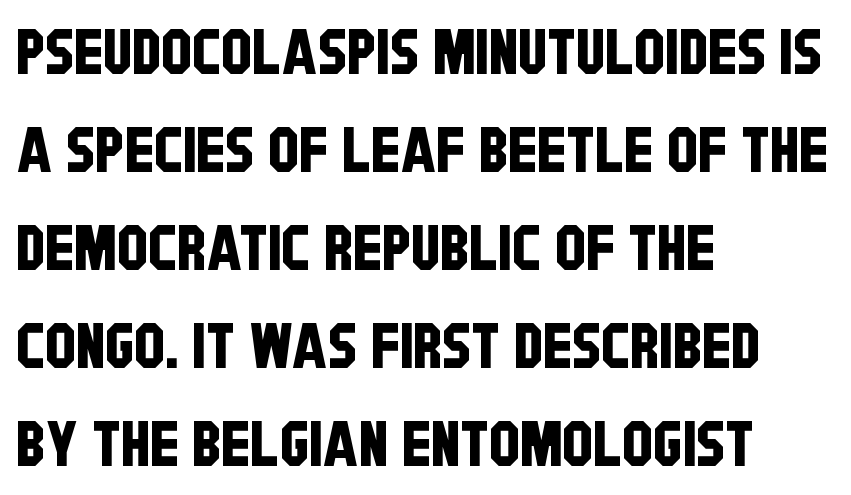
The image shows 62 px condensed sans-serif type; set left-aligned, normal line spacing (1.58x), normal letter spacing, not underlined; low stroke contrast and a large x-height.
